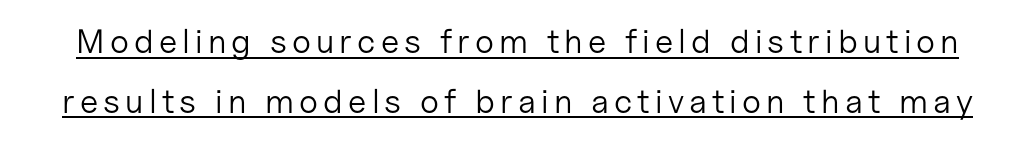
{"serif": "no", "italic": "no", "bold": "no", "weight": "light", "width": "normal", "stroke_contrast": "low", "x_height": "medium", "monospaced": "no", "underline": "yes", "line_spacing_ratio": 1.76, "glyph_px": 34}
